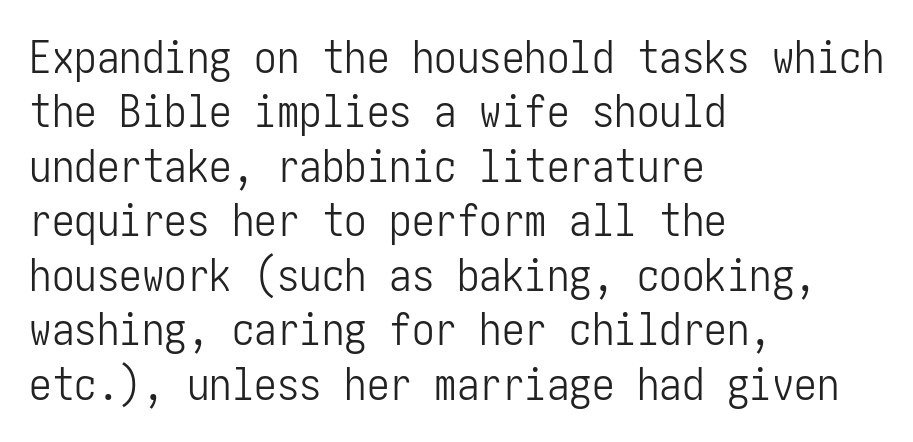
The rendering anchors every line to the left-hand side. Stems and bowls with no extra thickness — not bold. Quick note: underline off. This is the regular roman posture of the typeface. The font family rendered here belongs to the sans-serif group. Default kerning and tracking; the words read as compact shapes.
